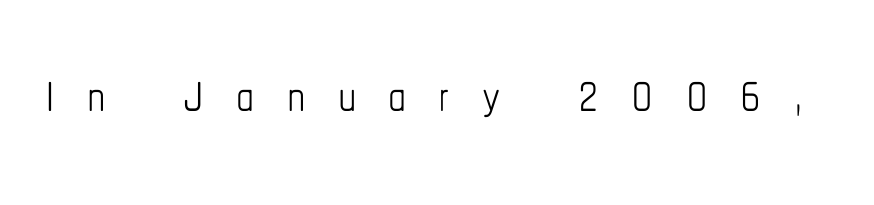
Descenders hang freely into open space. Bold? No — there's no thickening of the strokes. The line texture is sparse and dotted thanks to wide tracking. The font's upright variant was chosen for this text. The letters advance in unequal steps, a hallmark of proportional type.
